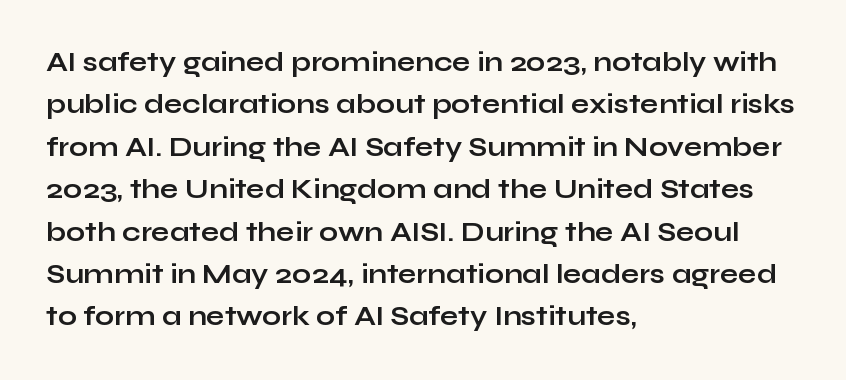
Q: Is the text bold? A: Yes.
Q: Is the text italic (slanted)? A: No, it is upright.
Q: Is the text underlined? A: No.
Q: How is the paragraph aligned? A: Left-aligned.
Q: Is the spacing between letters normal or unusually wide? A: Normal.
Q: Is the spacing between lines tight, normal or loose? A: Normal.
